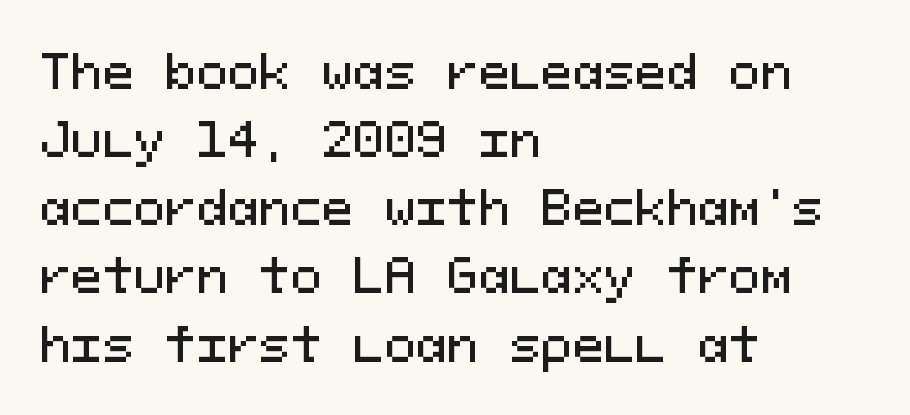
Words appear dense and cohesive because spacing is normal. Underlining? Definitely not there. Think of a typewriter: that constant character pitch is what you see here. Each new line begins a customary step beneath the previous one.
